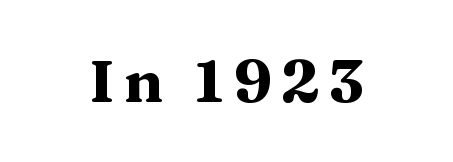
{"serif": "yes", "italic": "no", "bold": "yes", "weight": "heavy", "width": "wide", "stroke_contrast": "medium", "x_height": "medium", "monospaced": "no", "underline": "no", "glyph_px": 59}
